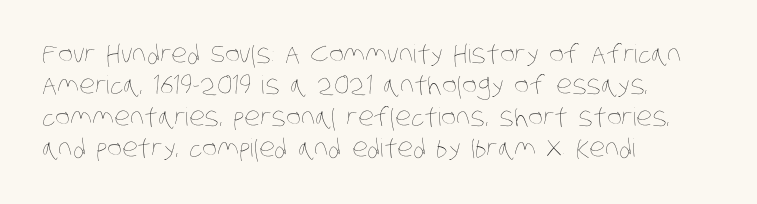
No extra ink here — the face is not bold. Underlining? Definitely not there. Glyph-to-glyph distance matches everyday printed text. The lines in this sample share a left origin and differ only in where they stop.
